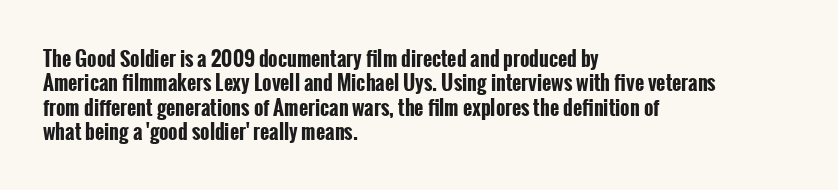
The image shows 20 px bold type, upright; set left-aligned, line spacing 1.22x, normal letter spacing, not underlined.
